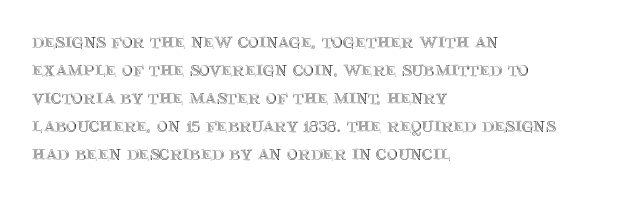
Q: Is the text italic (slanted)? A: No, it is upright.
Q: Is the text underlined? A: No.
Q: How is the paragraph aligned? A: Left-aligned.
Q: Is the spacing between letters normal or unusually wide? A: Normal.
Q: Is the spacing between lines tight, normal or loose? A: Normal.
